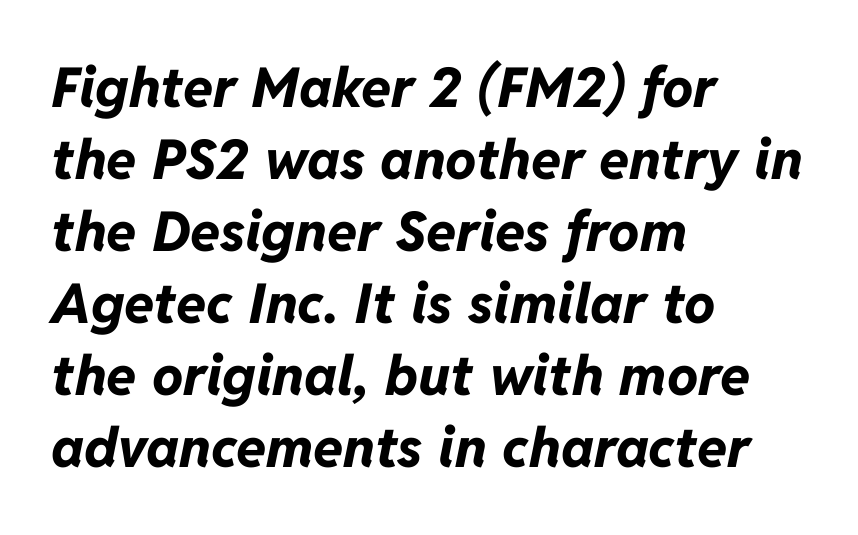
Each letter keeps its own natural width here, so spacing adapts to shape. Style check: oblique. Each new line begins a customary step beneath the previous one. The gaps between neighbouring characters are ordinary and unremarkable. Unmarked baselines from the first word to the last. What weight is shown? A full bold with thick strokes.
